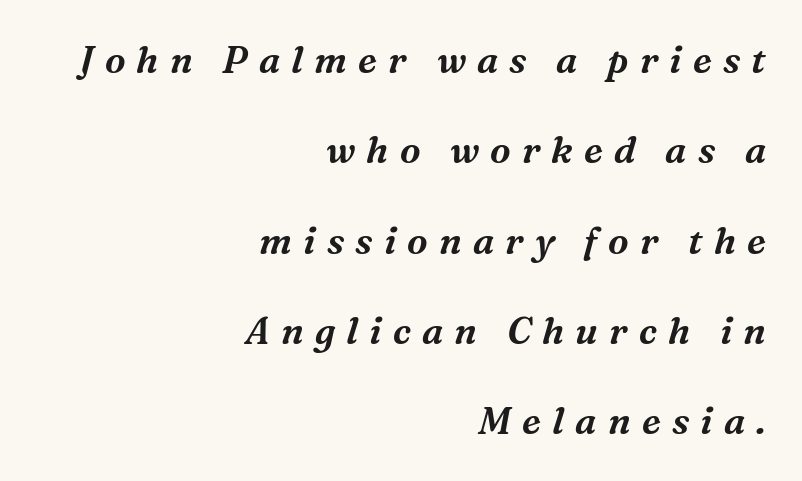
{"serif": "yes", "italic": "yes", "lean": "right", "slant_degrees": 16, "width": "normal", "stroke_contrast": "medium", "x_height": "medium", "monospaced": "no", "underline": "no", "align": "right", "line_spacing": "loose", "line_spacing_ratio": 2.44, "letter_spacing": "wide", "letter_spacing_em": 0.3, "glyph_px": 37}
